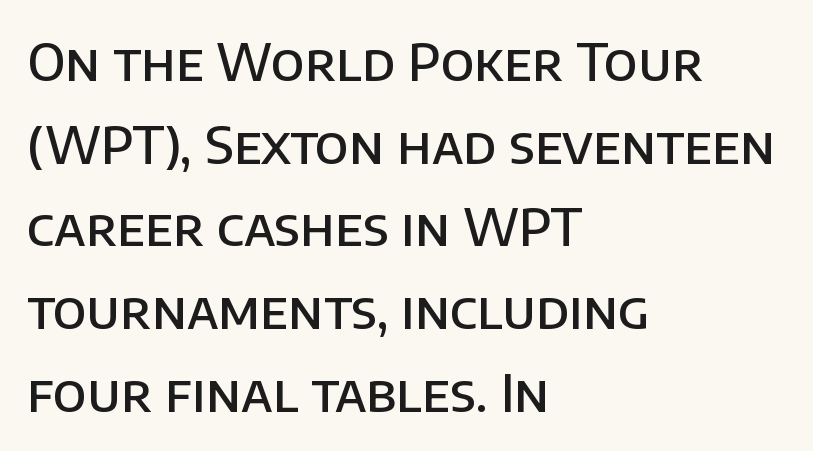
Q: Is the text bold? A: Semi-bold.
Q: Is the text italic (slanted)? A: No, it is upright.
Q: Is the typeface a serif or a sans-serif typeface? A: Sans-serif.
Q: Is the text underlined? A: No.
Q: How is the paragraph aligned? A: Left-aligned.
Q: Is the spacing between letters normal or unusually wide? A: Normal.
Q: Is the spacing between lines tight, normal or loose? A: Normal.
Q: Width (condensed, normal, or wide)? A: Normal.
Q: Stroke contrast? A: Low.
Q: x-height? A: Large.
Q: Monospaced? A: No.
